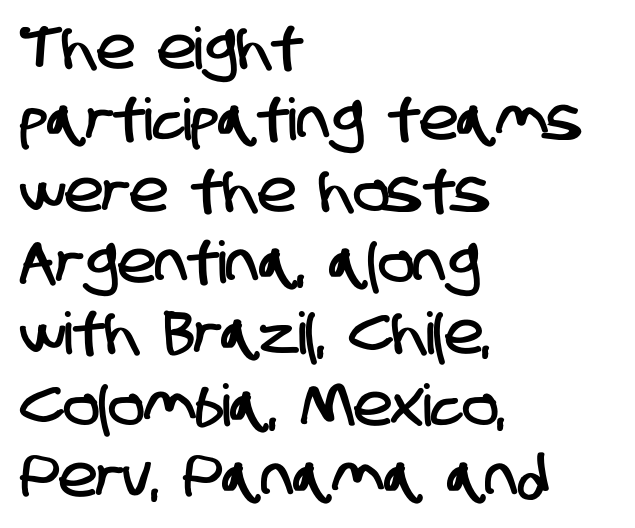
Q: Is the typeface a serif or a sans-serif typeface? A: Sans-serif.
Q: Is the text underlined? A: No.
Q: How is the paragraph aligned? A: Left-aligned.
Q: Is the spacing between letters normal or unusually wide? A: Normal.
Q: Width (condensed, normal, or wide)? A: Condensed.
Q: Stroke contrast? A: Low.
Q: x-height? A: Large.
Q: Monospaced? A: No.
